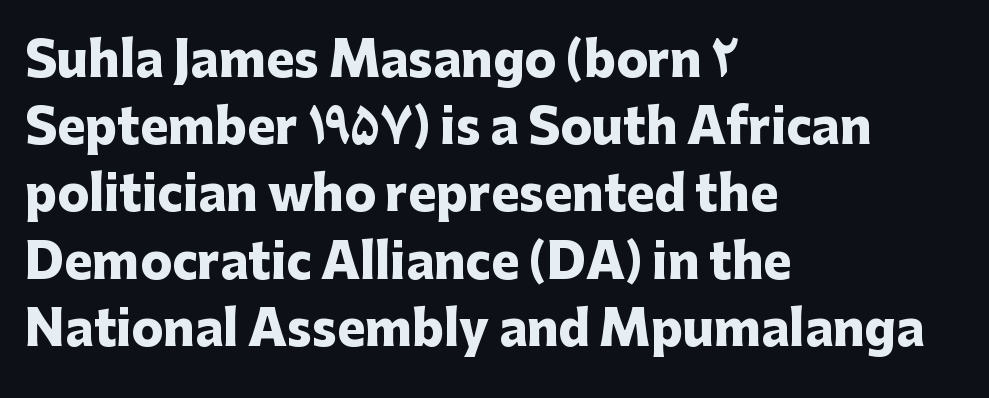
The image shows 47 px heavy sans-serif type, upright; set left-aligned, normal line spacing (1.43x), normal letter spacing, not underlined; low stroke contrast and a medium x-height.
